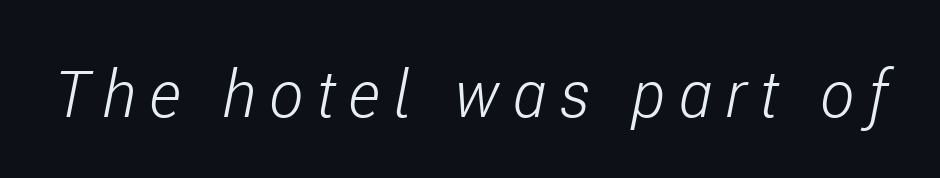
The image shows 64 px light, condensed type, italic (leaning right); set unusually wide letter spacing (+0.21 em), not underlined; low stroke contrast and a medium x-height.
